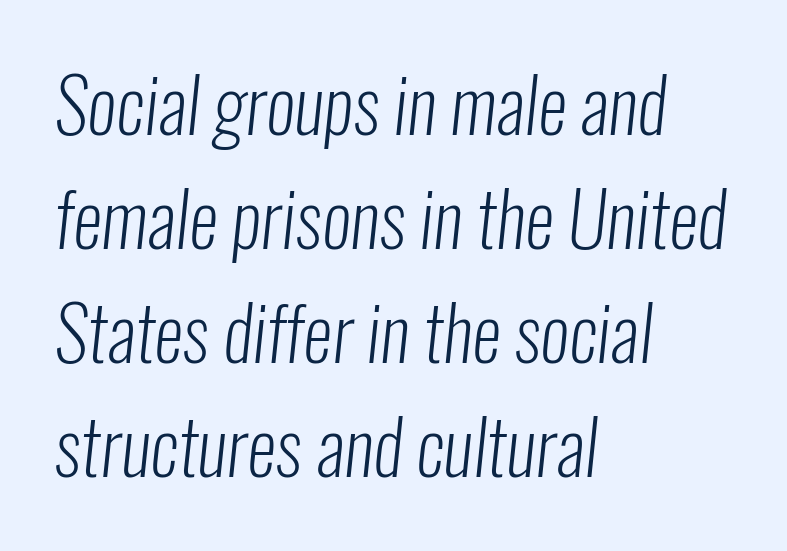
In terms of leading, this rendering sits right in the middle. Only glyphs here, with clear space below each row. Check where the strokes stop: nothing finishes them off — pure sans. Compared with a typical body face, this is equally light or lighter still. How are the letters spaced? Ordinarily, with no added tracking.
